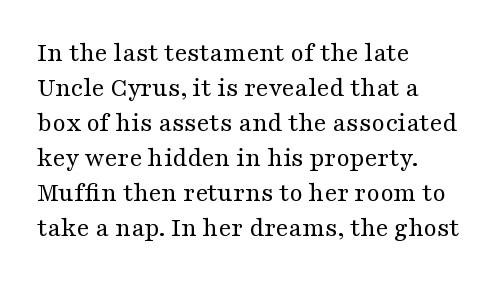
The image shows 27 px text type, upright; set left-aligned, normal line spacing (1.3x), normal letter spacing, not underlined.
